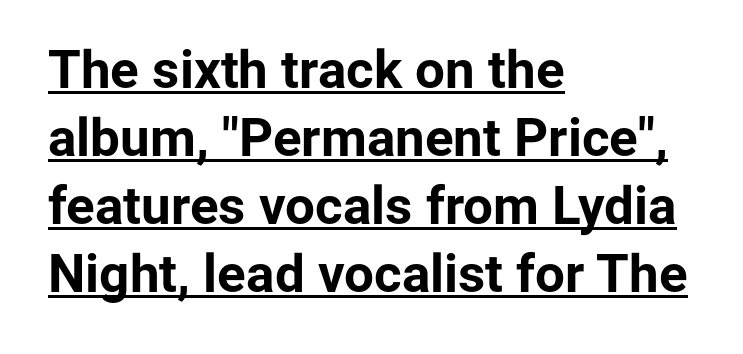
Q: Is the text bold? A: Yes.
Q: Is the text italic (slanted)? A: No, it is upright.
Q: Is the typeface a serif or a sans-serif typeface? A: Sans-serif.
Q: Is the text underlined? A: Yes.
Q: How is the paragraph aligned? A: Left-aligned.
Q: Is the spacing between letters normal or unusually wide? A: Normal.
Q: Is the spacing between lines tight, normal or loose? A: Normal.
Q: Width (condensed, normal, or wide)? A: Normal.
Q: Stroke contrast? A: Low.
Q: x-height? A: Medium.
Q: Monospaced? A: No.
